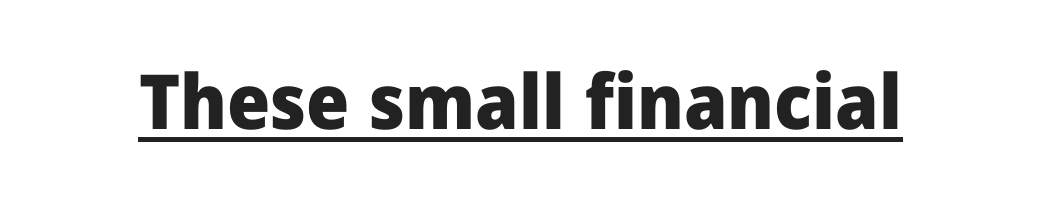
Posture: vertical. Pretty heavy lettering here — definitely bold. The face used here is proportionally spaced, like ordinary book or web type. Characters follow at the spacing the type designer built in. Regarding serifs, this sample does without them. The passage shown is underscored from start to finish.
